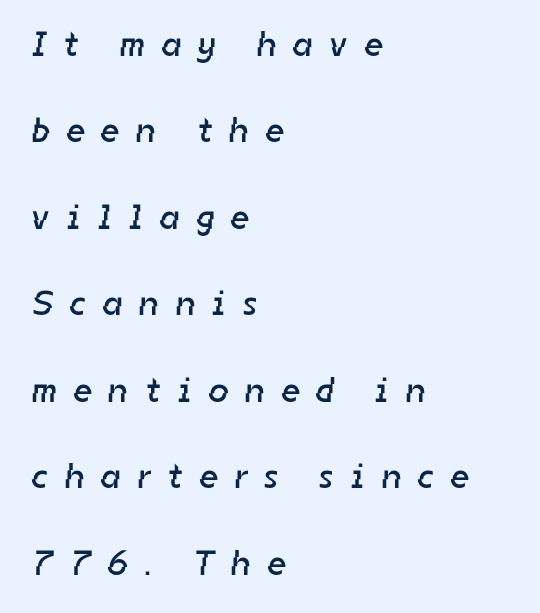
The image shows 35 px regular-weight sans-serif type; set left-aligned, loose line spacing (2.47x), unusually wide letter spacing (+0.49 em), not underlined; low stroke contrast and a medium x-height.
